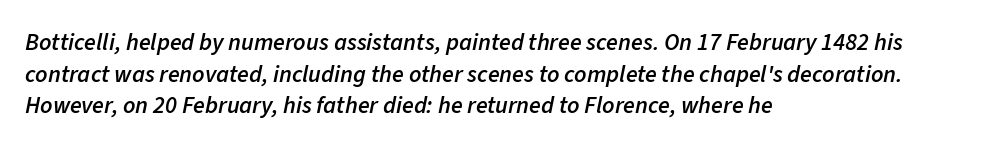
The image shows 24 px text type, italic (leaning right); set left-aligned, normal line spacing (1.32x), normal letter spacing, not underlined.
